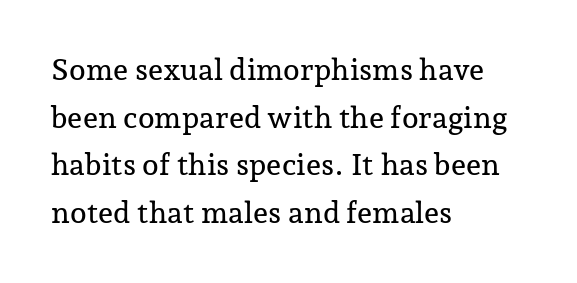
Vertical strokes here are truly vertical. Do the characters align in a grid? No, the font is proportional. The type family on display is of the serif kind. The paragraph has a hard left edge and a soft right edge. The foot of each line stays bare and open. The face used here is rendered with its standard letterfit.
